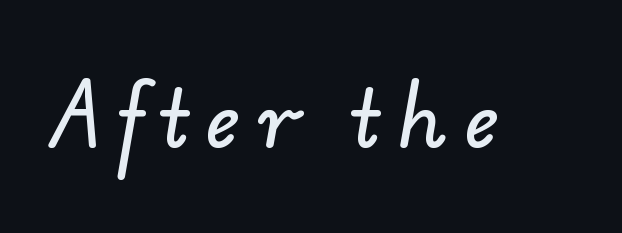
Check under the words: just untouched page. Each letter's strokes conclude bluntly, with no projecting serifs. The tracking jumps out immediately: characters are airy and widely separated. The face used here is proportionally spaced, like ordinary book or web type.
